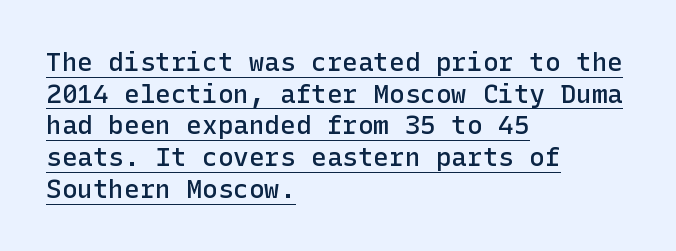
Q: Is the text bold? A: Semi-bold.
Q: Is the text italic (slanted)? A: No, it is upright.
Q: Is the text underlined? A: Yes.
Q: How is the paragraph aligned? A: Left-aligned.
Q: Is the spacing between letters normal or unusually wide? A: Normal.
